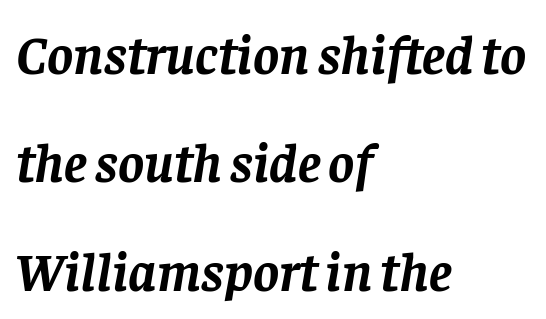
The image shows 55 px semibold serif type, italic (leaning right); set left-aligned, loose line spacing (1.97x), normal letter spacing, not underlined; low stroke contrast and a large x-height.
